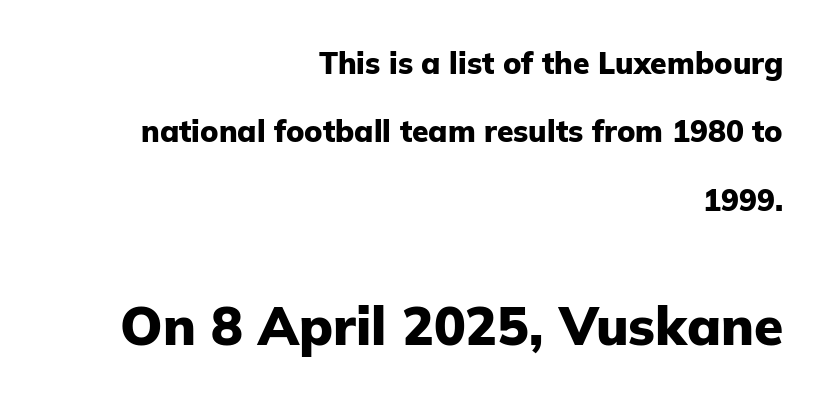
Q: Is the text bold? A: Yes.
Q: Is the text italic (slanted)? A: No, it is upright.
Q: Is the typeface a serif or a sans-serif typeface? A: Sans-serif.
Q: Is the text underlined? A: No.
Q: How is the paragraph aligned? A: Right-aligned.
Q: Is the spacing between letters normal or unusually wide? A: Normal.
Q: Is the spacing between lines tight, normal or loose? A: Loose.
Q: Which block of text is set in a larger size, the first (top) or the second (bottom)? A: The second (bottom) one.
Q: Width (condensed, normal, or wide)? A: Normal.
Q: Stroke contrast? A: Low.
Q: x-height? A: Medium.
Q: Monospaced? A: No.
